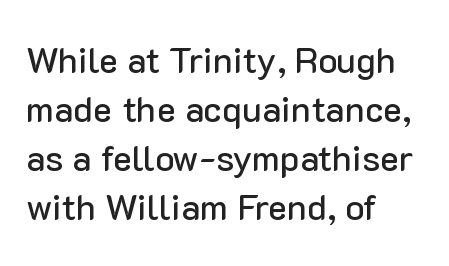
Which margin do the lines hug? The left one — the right edge is uneven. Tracking here is standard; glyphs follow each other at the usual distance. This sample uses a sans-serif face. This rendering features lettering with no underline. Every stem runs plumb, perpendicular to the baseline. Spacing verdict: proportional, widths tailored to each character.
